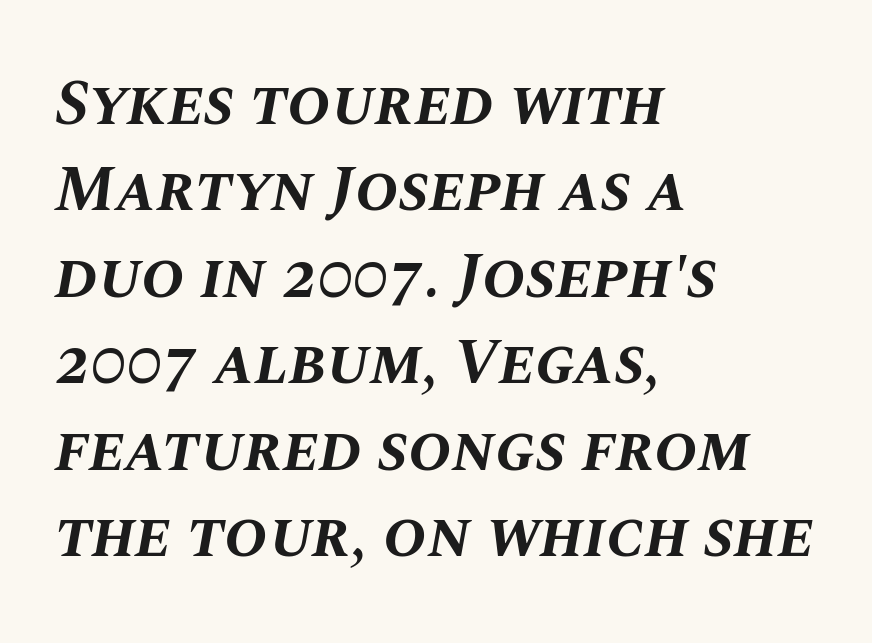
{"italic": "yes", "lean": "right", "slant_degrees": 10, "bold": "yes", "weight": "bold", "width": "normal", "stroke_contrast": "medium", "x_height": "large", "monospaced": "no", "underline": "no", "align": "left", "line_spacing": "normal", "line_spacing_ratio": 1.33, "letter_spacing": "normal", "letter_spacing_em": 0.0, "glyph_px": 65}
